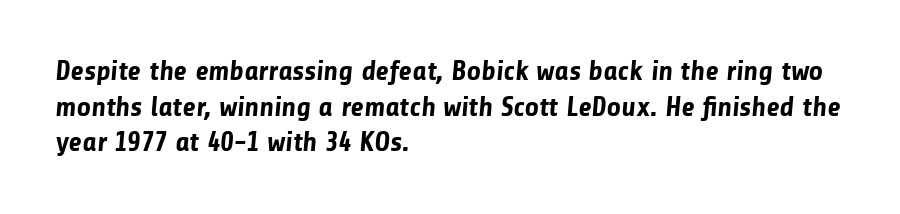
The rendering anchors every line to the left-hand side. Caption: standard tracking, unaltered. The words here are not underlined. Pretty heavy lettering here — definitely bold.
